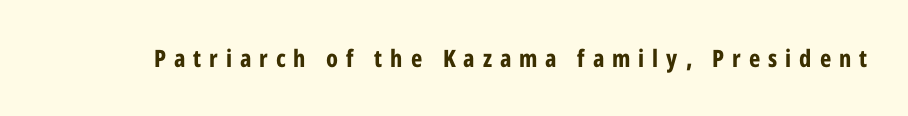
{"italic": "no", "bold": "yes", "underline": "no", "letter_spacing": "wide", "letter_spacing_em": 0.33, "glyph_px": 24}
